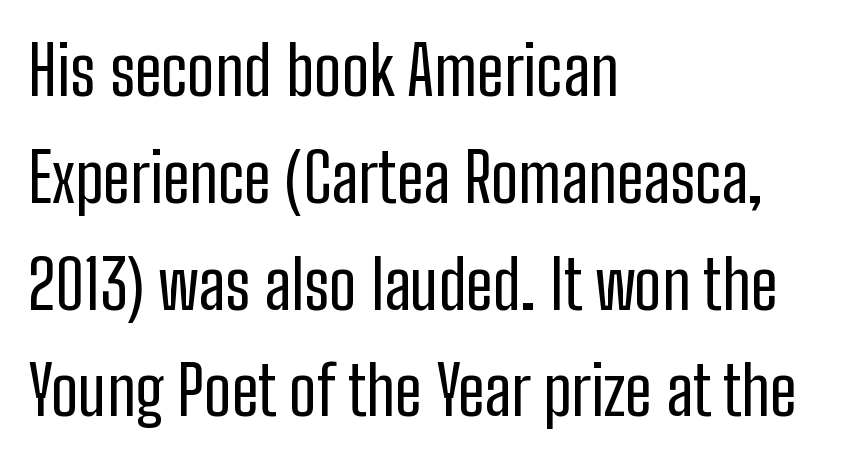
The strokes carry an ordinary text weight at most. Vertical strokes here are truly vertical. A normal amount of white space separates one row of letters from the next. Serifs: no, the terminals of the letterforms are clean.
